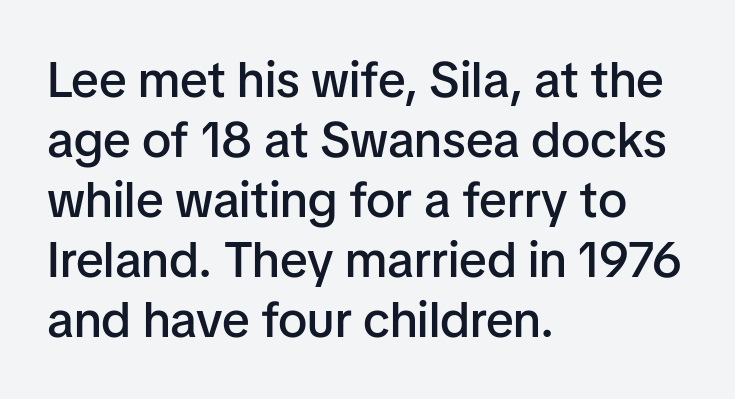
{"serif": "no", "italic": "no", "bold": "semi", "weight": "semibold", "width": "normal", "stroke_contrast": "low", "x_height": "medium", "monospaced": "no", "underline": "no", "align": "left", "line_spacing_ratio": 1.2, "letter_spacing": "normal", "letter_spacing_em": 0.0, "glyph_px": 50}
